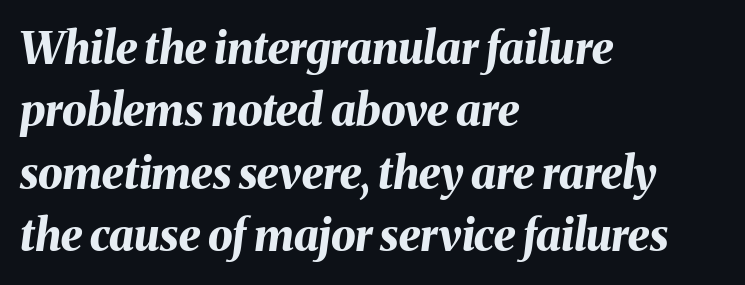
The image shows 44 px bold type, italic (leaning right); set left-aligned, normal line spacing (1.42x), normal letter spacing, not underlined; medium stroke contrast and a medium x-height.
